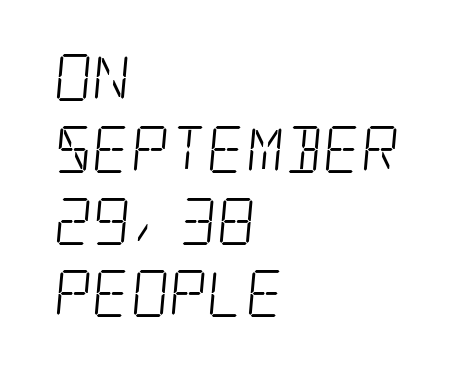
The baseline area is clear. Is the block centered? No — it sits flush against the left margin. Vertically, the passage feels balanced, rows spaced as you'd expect. The cut favours lightness, reaching ordinary text weight at its darkest.
